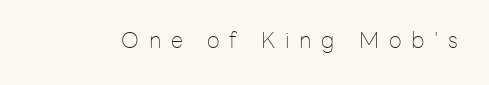
Q: Is the text bold? A: No.
Q: Is the text italic (slanted)? A: No, it is upright.
Q: Is the text underlined? A: No.
Q: Is the spacing between letters normal or unusually wide? A: Unusually wide.
